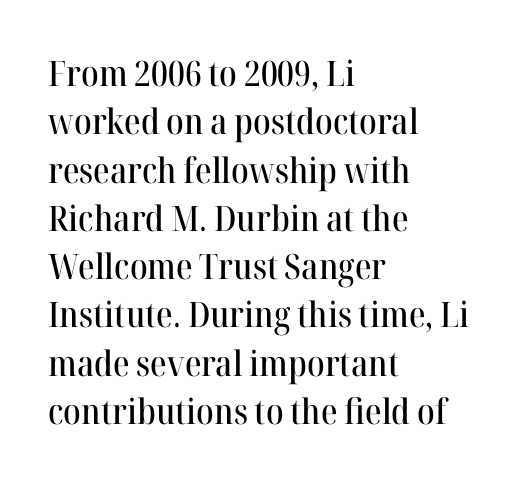
{"serif": "yes", "italic": "no", "width": "normal", "stroke_contrast": "high", "x_height": "medium", "monospaced": "no", "underline": "no", "align": "left", "line_spacing": "normal", "line_spacing_ratio": 1.38, "letter_spacing": "normal", "letter_spacing_em": 0.0, "glyph_px": 35}
